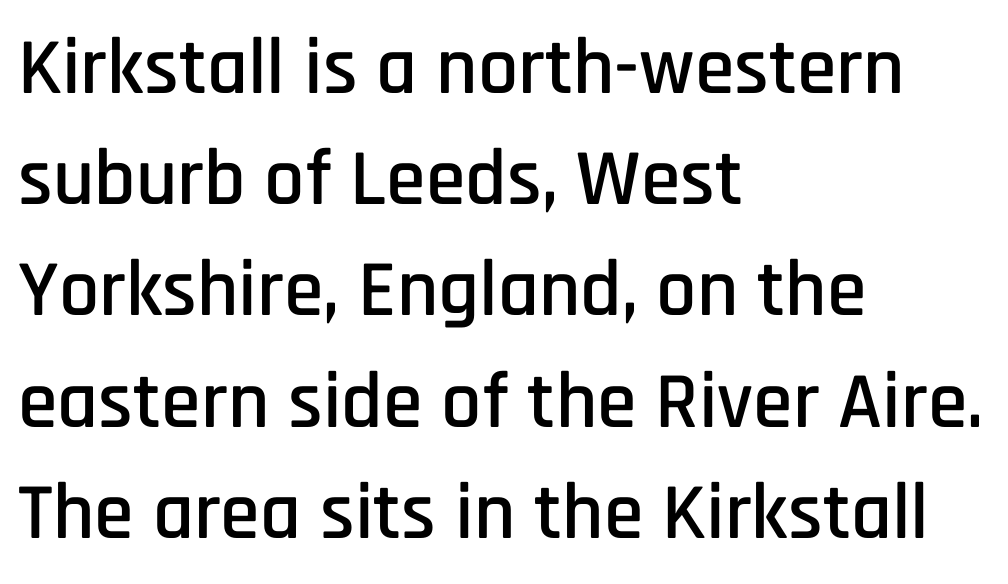
The image shows 80 px condensed sans-serif type, upright; set left-aligned, normal line spacing (1.39x), normal letter spacing, not underlined; low stroke contrast and a large x-height.
